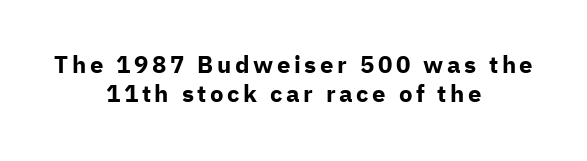
Q: Is the text bold? A: Yes.
Q: Is the text italic (slanted)? A: No, it is upright.
Q: Is the text underlined? A: No.
Q: How is the paragraph aligned? A: Centered.
